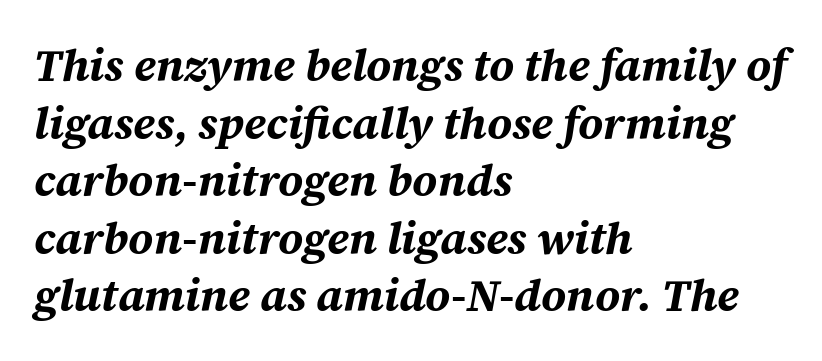
The text carries the slant typical of an italic or oblique font. These lines are set flush left with a ragged right edge. Varying glyph widths throughout — classic text-font behaviour. In terms of leading, this rendering sits right in the middle. Default kerning and tracking; the words read as compact shapes. Check the space under the baseline: it is left empty.
